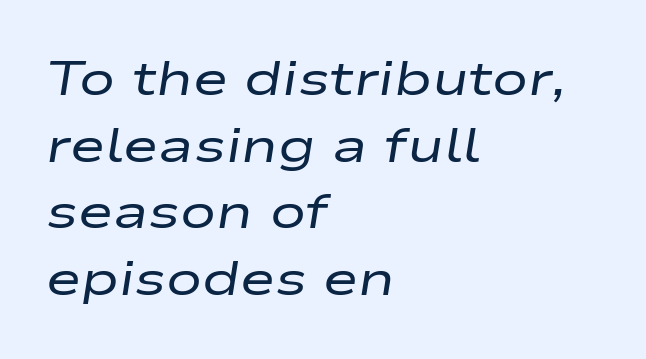
These lines are rendered in a variable-pitch font. The whole block is typeset with a tilt. No word sits above an underline. Does extra space separate the letters? No, they use regular spacing. Teacher's note: observe the even left margin — that is flush-left alignment. The strokes are not fattened; the text isn't bold.
